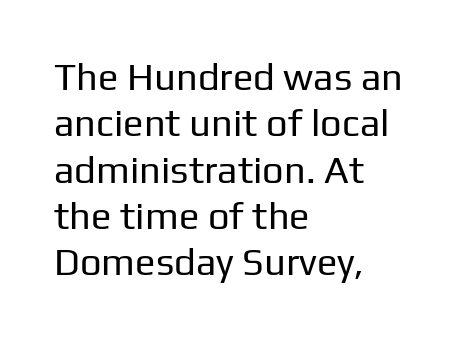
{"serif": "no", "italic": "no", "bold": "no", "weight": "regular", "width": "normal", "stroke_contrast": "low", "x_height": "medium", "monospaced": "no", "underline": "no", "align": "left", "line_spacing_ratio": 1.22, "letter_spacing": "normal", "letter_spacing_em": 0.0, "glyph_px": 38}
